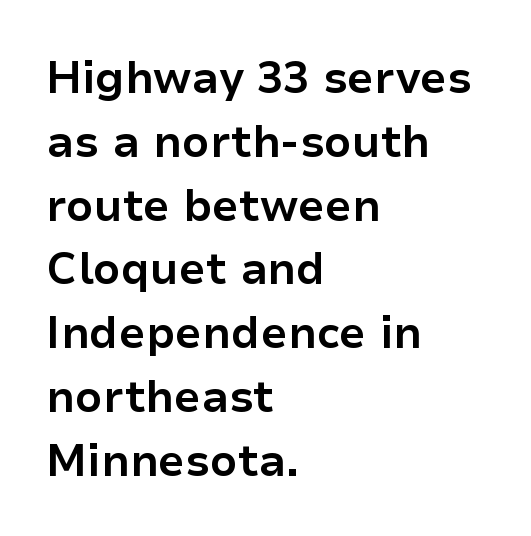
{"serif": "no", "italic": "no", "bold": "yes", "weight": "bold", "width": "normal", "stroke_contrast": "low", "x_height": "medium", "monospaced": "no", "underline": "no", "align": "left", "line_spacing": "normal", "line_spacing_ratio": 1.45, "letter_spacing": "normal", "letter_spacing_em": 0.0, "glyph_px": 44}
